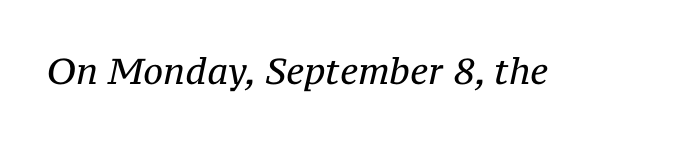
Q: Is the text bold? A: No.
Q: Is the text italic (slanted)? A: Yes, it leans right by about 12 degrees.
Q: Is the typeface a serif or a sans-serif typeface? A: Serif.
Q: Is the text underlined? A: No.
Q: Is the spacing between letters normal or unusually wide? A: Normal.
Q: Width (condensed, normal, or wide)? A: Normal.
Q: Stroke contrast? A: Medium.
Q: x-height? A: Medium.
Q: Monospaced? A: No.
